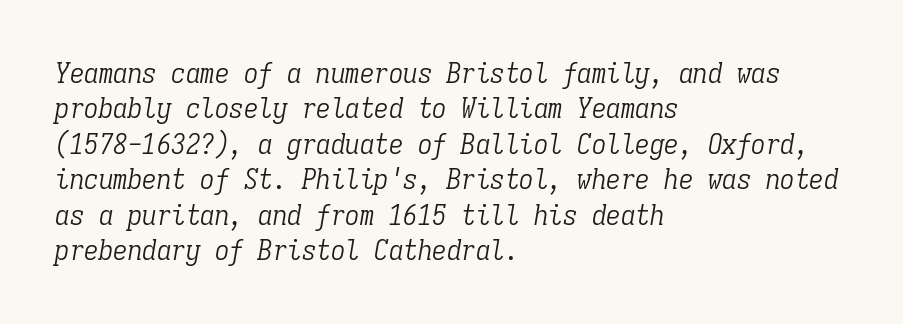
{"serif": "yes", "italic": "yes", "lean": "right", "slant_degrees": 9, "bold": "no", "weight": "light", "width": "condensed", "stroke_contrast": "low", "x_height": "medium", "monospaced": "yes", "underline": "no", "align": "left", "line_spacing_ratio": 1.22, "letter_spacing": "normal", "letter_spacing_em": 0.0, "glyph_px": 29}
